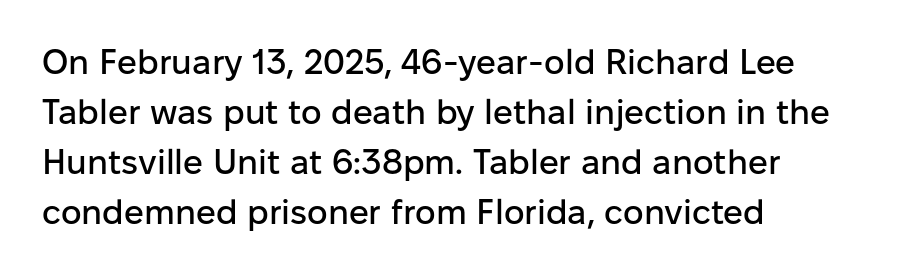
{"serif": "no", "italic": "no", "width": "normal", "stroke_contrast": "low", "x_height": "medium", "monospaced": "no", "underline": "no", "align": "left", "line_spacing": "normal", "line_spacing_ratio": 1.43, "letter_spacing": "normal", "letter_spacing_em": 0.0, "glyph_px": 35}
